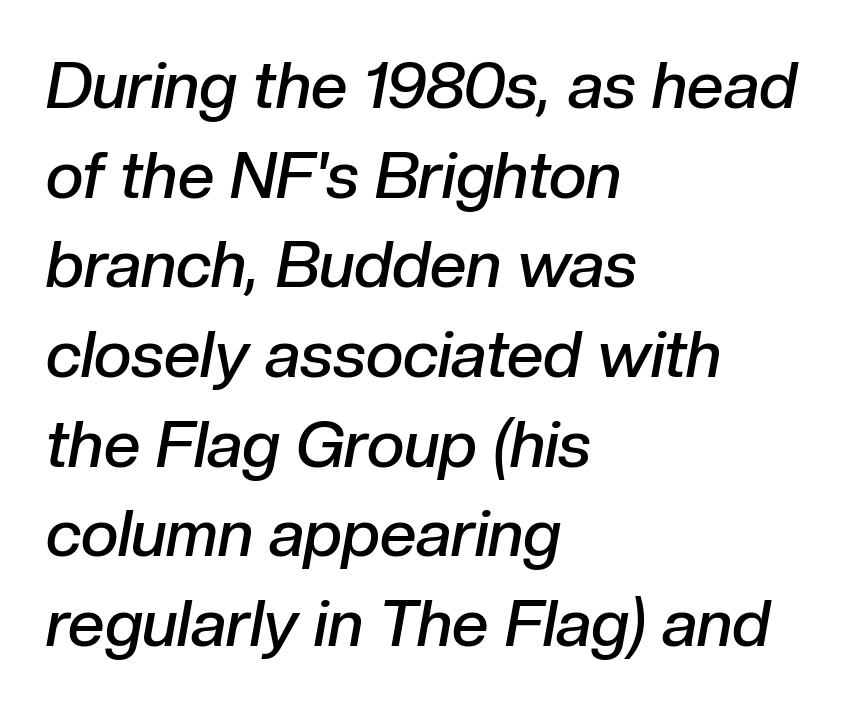
The image shows 65 px semibold type, italic (leaning right); set left-aligned, normal line spacing (1.38x), normal letter spacing, not underlined; low stroke contrast and a medium x-height.
